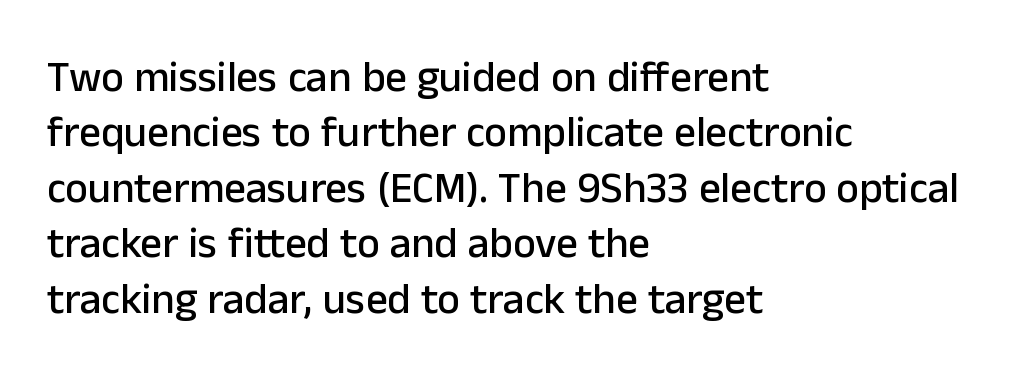
The lettering stays uniformly vertical, giving the passage a roman look. Glyph-to-glyph distance matches everyday printed text. Baseline-to-baseline distance is the conventional proportion of letter height. The passage shown is typed in a proportional face where columns would drift.
